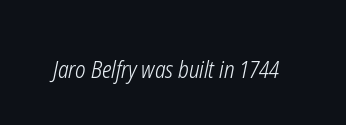
Q: Is the text bold? A: No.
Q: Is the text italic (slanted)? A: Yes, it leans right by about 12 degrees.
Q: Is the text underlined? A: No.
Q: Is the spacing between letters normal or unusually wide? A: Normal.
